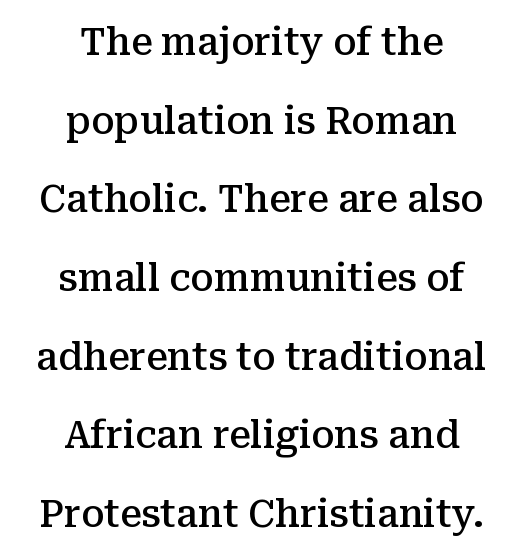
{"serif": "yes", "italic": "no", "bold": "semi", "weight": "semibold", "width": "normal", "stroke_contrast": "medium", "x_height": "medium", "monospaced": "no", "underline": "no", "align": "center", "line_spacing": "loose", "line_spacing_ratio": 2.07, "letter_spacing": "normal", "letter_spacing_em": 0.0, "glyph_px": 38}
